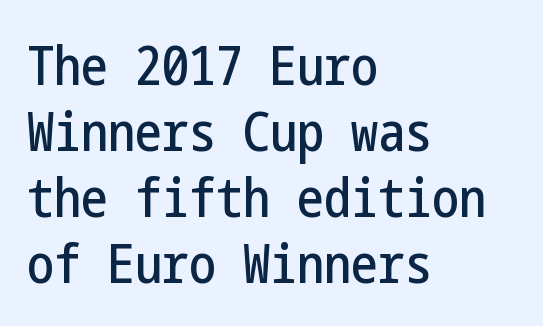
{"serif": "no", "italic": "no", "width": "condensed", "stroke_contrast": "low", "x_height": "medium", "underline": "no", "align": "left", "line_spacing_ratio": 1.22, "letter_spacing": "normal", "letter_spacing_em": 0.0, "glyph_px": 54}
